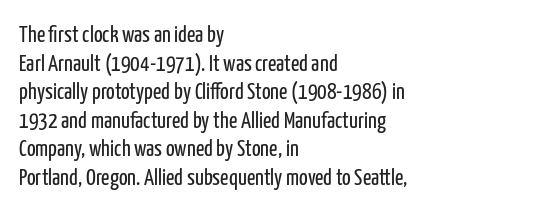
{"italic": "no", "bold": "no", "underline": "no", "align": "left", "line_spacing_ratio": 1.24, "letter_spacing": "normal", "letter_spacing_em": 0.0, "glyph_px": 23}
